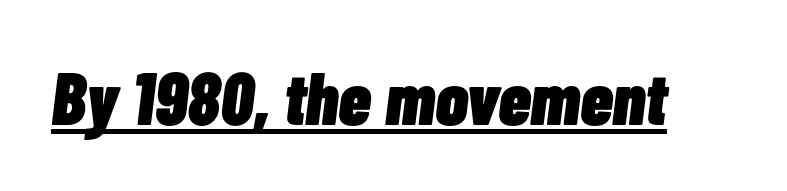
Q: Is the text bold? A: Yes.
Q: Is the text italic (slanted)? A: Yes, it leans right by about 7 degrees.
Q: Is the text underlined? A: Yes.
Q: Is the spacing between letters normal or unusually wide? A: Normal.
Q: Width (condensed, normal, or wide)? A: Condensed.
Q: Stroke contrast? A: Low.
Q: x-height? A: Medium.
Q: Monospaced? A: No.
